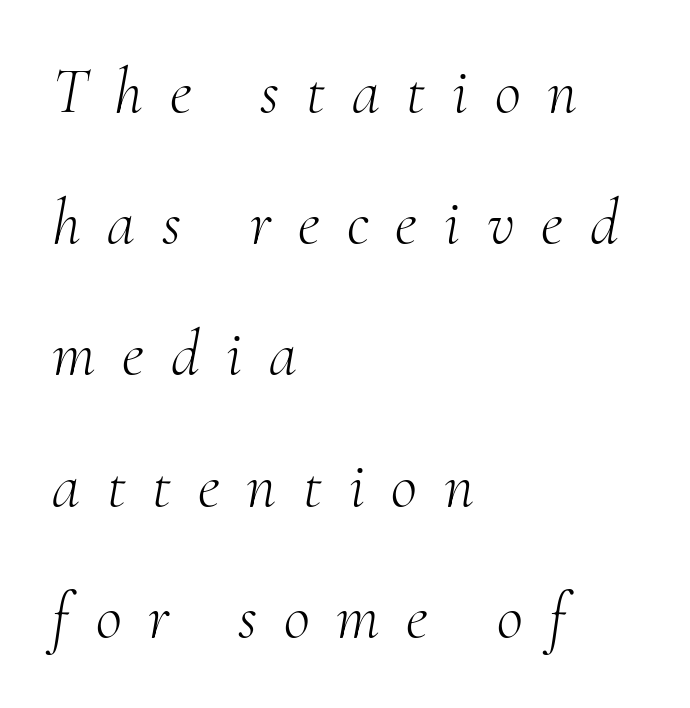
The image shows 64 px light serif type, italic (leaning right); set left-aligned, loose line spacing (2.05x), unusually wide letter spacing (+0.42 em), not underlined; medium stroke contrast and a small x-height.
